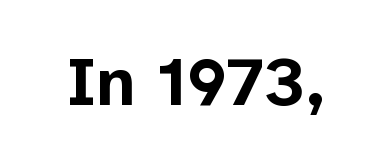
{"serif": "no", "italic": "no", "bold": "yes", "weight": "bold", "width": "normal", "stroke_contrast": "low", "x_height": "medium", "monospaced": "no", "underline": "no", "letter_spacing": "normal", "letter_spacing_em": 0.0, "glyph_px": 69}
